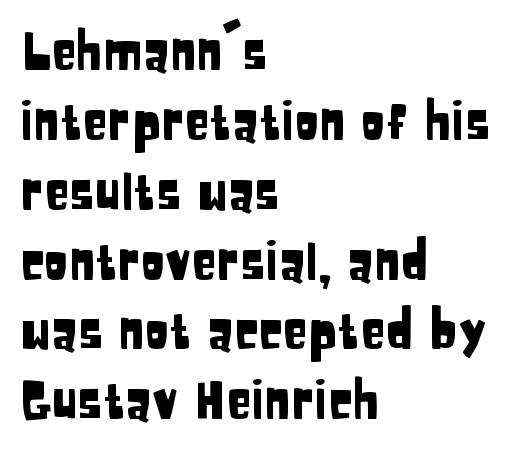
A typesetter would call this proportional, since set widths differ per character. Which margin do the lines hug? The left one — the right edge is uneven. Compared with typical body copy, the letter spacing here is the same. Classification — sans serif. In terms of leading, this rendering sits right in the middle.
